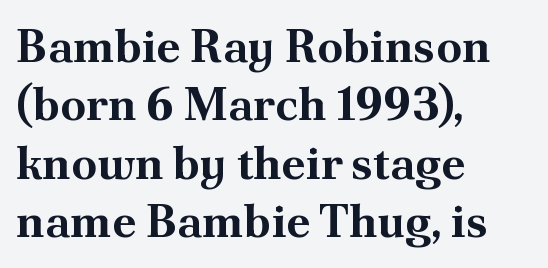
The image shows 46 px bold serif type, upright; set left-aligned, normal line spacing (1.27x), normal letter spacing, not underlined; medium stroke contrast and a small x-height.
